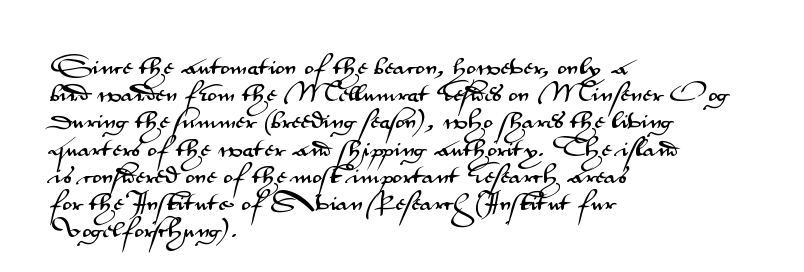
The image shows 20 px text type; set left-aligned, normal line spacing (1.36x), normal letter spacing, not underlined.
